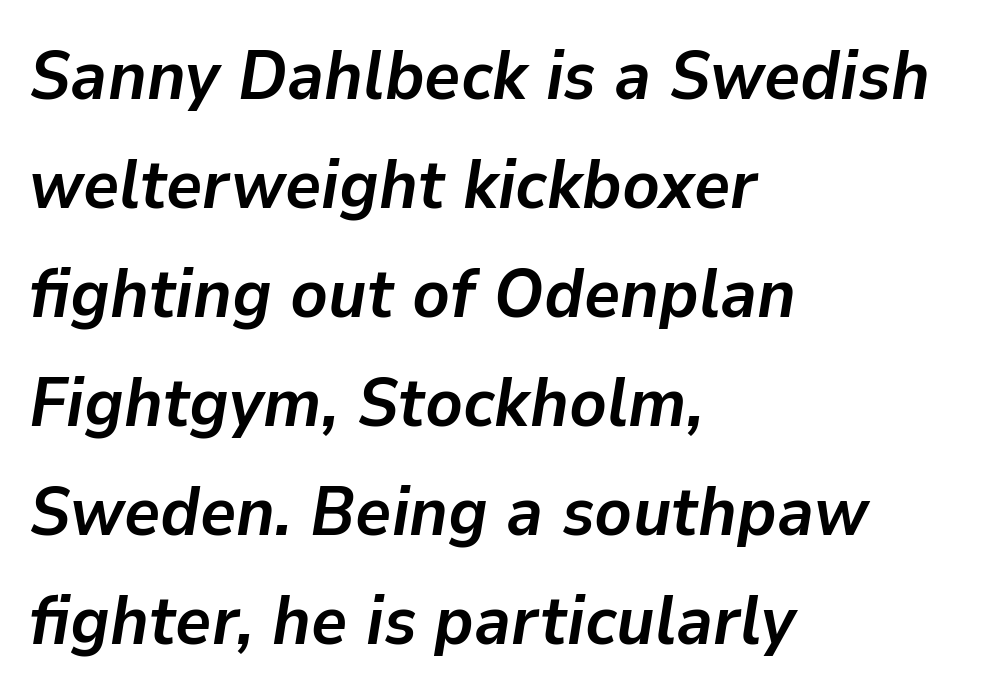
All the whitespace from short lines collects on the right. Notice how the stems are inclined rather than vertical — that's the hallmark of italics. The leading is moderate, giving the passage an even texture. Heft: maximum for text — a bold.
